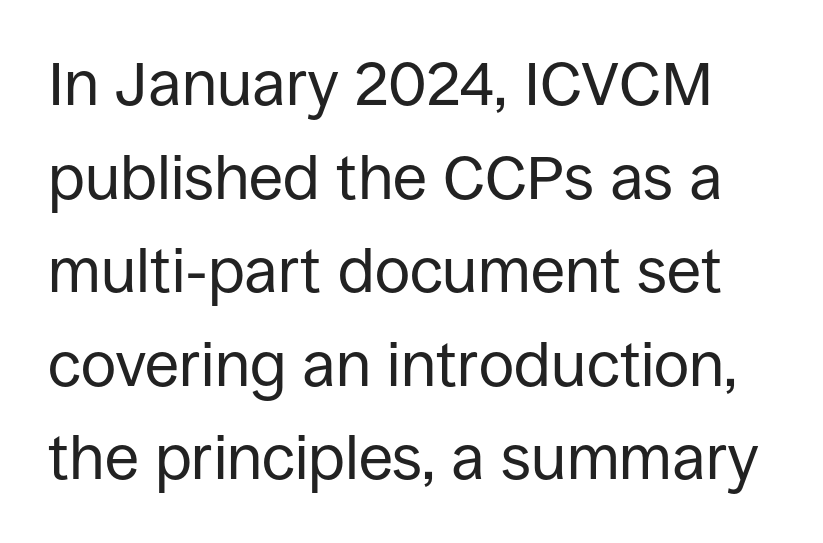
Q: Is the text bold? A: No.
Q: Is the text italic (slanted)? A: No, it is upright.
Q: Is the typeface a serif or a sans-serif typeface? A: Sans-serif.
Q: Is the text underlined? A: No.
Q: Is the spacing between letters normal or unusually wide? A: Normal.
Q: Is the spacing between lines tight, normal or loose? A: Normal.
Q: Width (condensed, normal, or wide)? A: Normal.
Q: Stroke contrast? A: Low.
Q: x-height? A: Large.
Q: Monospaced? A: No.
